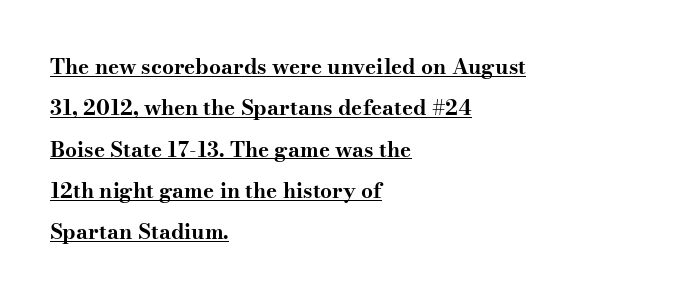
The image shows 21 px bold type, upright; set left-aligned, loose line spacing (1.97x), normal letter spacing, underlined.
